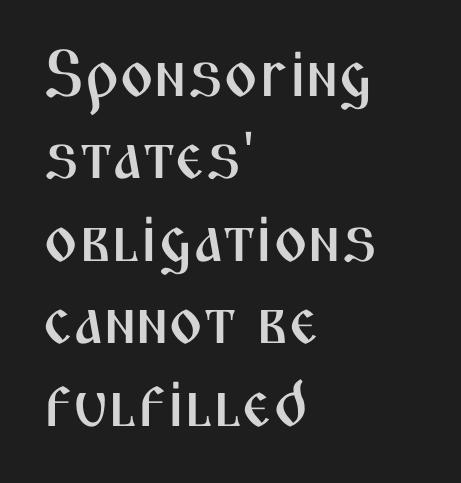
{"serif": "no", "italic": "no", "width": "condensed", "stroke_contrast": "medium", "x_height": "medium", "monospaced": "no", "underline": "no", "align": "left", "line_spacing": "normal", "line_spacing_ratio": 1.25, "letter_spacing": "normal", "letter_spacing_em": 0.0, "glyph_px": 66}
